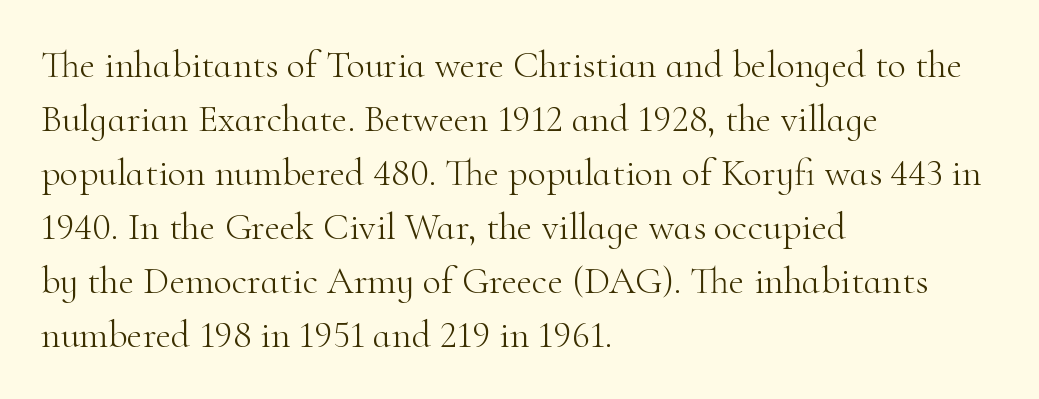
Q: Is the text bold? A: No.
Q: Is the text italic (slanted)? A: No, it is upright.
Q: Is the typeface a serif or a sans-serif typeface? A: Serif.
Q: Is the text underlined? A: No.
Q: How is the paragraph aligned? A: Left-aligned.
Q: Is the spacing between letters normal or unusually wide? A: Normal.
Q: Is the spacing between lines tight, normal or loose? A: Normal.
Q: Width (condensed, normal, or wide)? A: Normal.
Q: Stroke contrast? A: High.
Q: x-height? A: Small.
Q: Monospaced? A: No.
